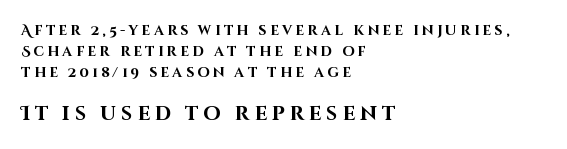
Q: Is the text bold? A: Yes.
Q: Is the text italic (slanted)? A: No, it is upright.
Q: Is the text underlined? A: No.
Q: How is the paragraph aligned? A: Left-aligned.
Q: Is the spacing between letters normal or unusually wide? A: Unusually wide.
Q: Is the spacing between lines tight, normal or loose? A: Normal.
Q: Which block of text is set in a larger size, the first (top) or the second (bottom)? A: The second (bottom) one.
